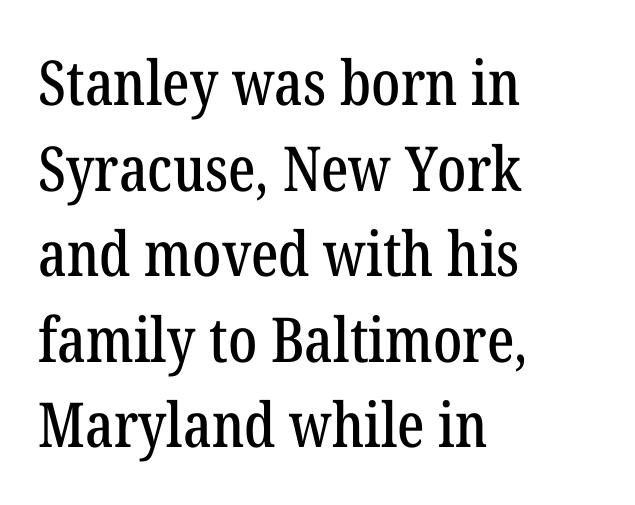
{"serif": "yes", "italic": "no", "width": "condensed", "stroke_contrast": "low", "x_height": "medium", "monospaced": "no", "underline": "no", "align": "left", "line_spacing": "normal", "line_spacing_ratio": 1.38, "letter_spacing": "normal", "letter_spacing_em": 0.0, "glyph_px": 62}
